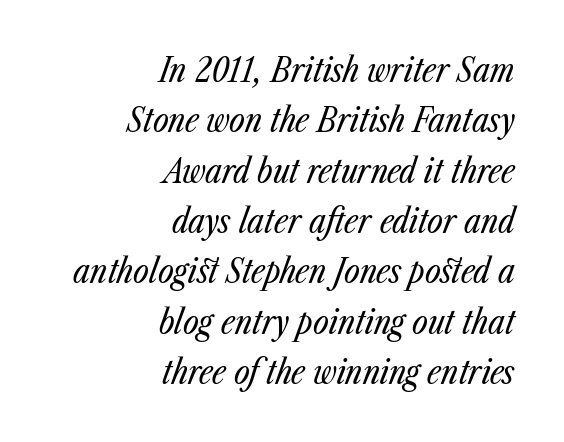
Q: Is the text bold? A: No.
Q: Is the text italic (slanted)? A: Yes, it leans right by about 23 degrees.
Q: Is the text underlined? A: No.
Q: How is the paragraph aligned? A: Right-aligned.
Q: Is the spacing between letters normal or unusually wide? A: Normal.
Q: Is the spacing between lines tight, normal or loose? A: Normal.
Q: Width (condensed, normal, or wide)? A: Condensed.
Q: Stroke contrast? A: Low.
Q: x-height? A: Medium.
Q: Monospaced? A: No.
